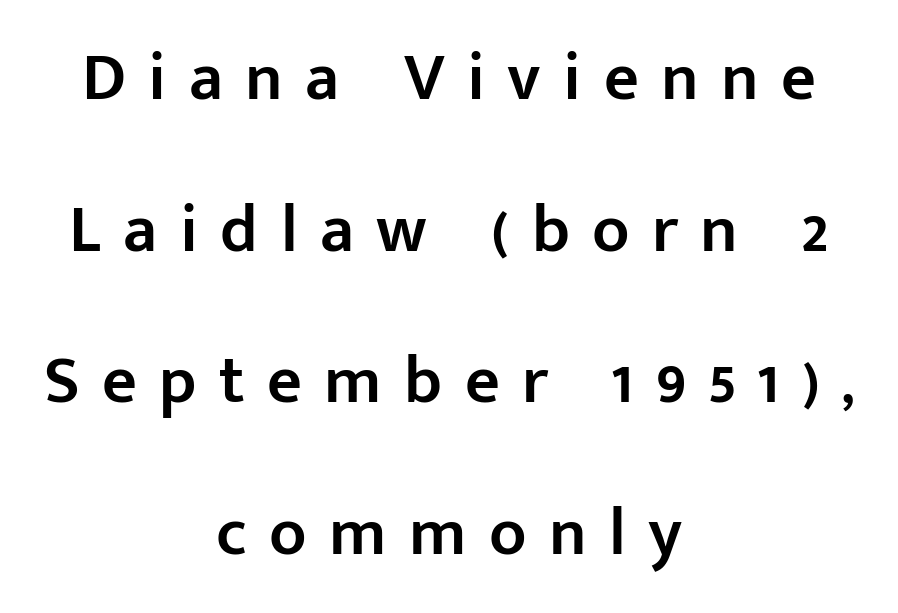
The image shows 68 px semibold sans-serif type, upright; set centered, loose line spacing (2.23x), unusually wide letter spacing (+0.33 em), not underlined; low stroke contrast and a medium x-height.
